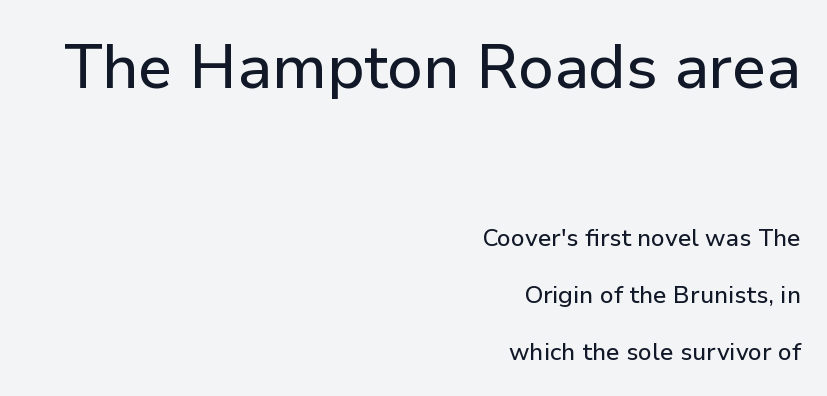
Q: Is the text italic (slanted)? A: No, it is upright.
Q: Is the typeface a serif or a sans-serif typeface? A: Sans-serif.
Q: Is the text underlined? A: No.
Q: How is the paragraph aligned? A: Right-aligned.
Q: Is the spacing between letters normal or unusually wide? A: Normal.
Q: Is the spacing between lines tight, normal or loose? A: Loose.
Q: Which block of text is set in a larger size, the first (top) or the second (bottom)? A: The first (top) one.
Q: Width (condensed, normal, or wide)? A: Normal.
Q: Stroke contrast? A: Low.
Q: x-height? A: Medium.
Q: Monospaced? A: No.
